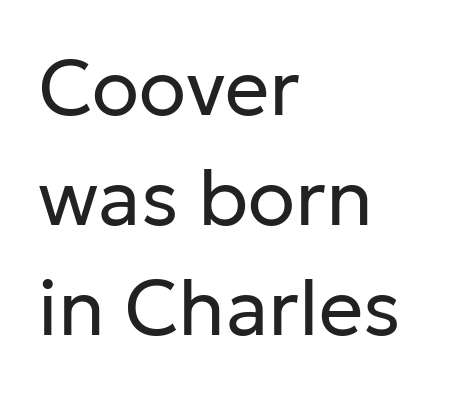
{"serif": "no", "italic": "no", "bold": "no", "weight": "regular", "width": "normal", "stroke_contrast": "low", "x_height": "medium", "monospaced": "no", "underline": "no", "align": "left", "line_spacing": "normal", "line_spacing_ratio": 1.41, "letter_spacing": "normal", "letter_spacing_em": 0.0, "glyph_px": 78}
